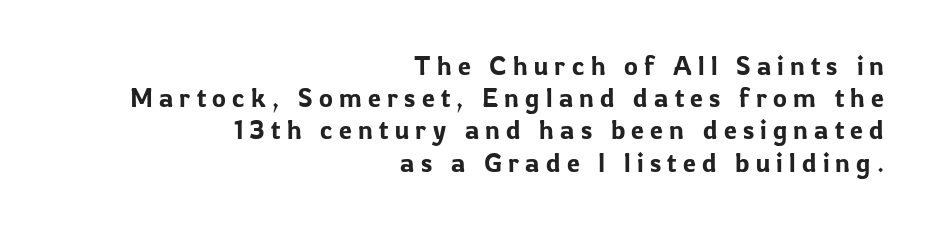
What stands out about the letter spacing? Its width — letters are far apart. The specimen omits any rule beneath the text block's lines. Does the copy run flush right? Yes — the right margin is perfectly even. Unlike italic type, these characters show no tilt at all.
